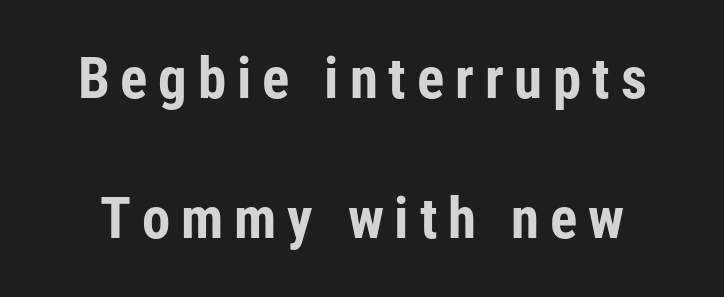
The baseline area is clear. Does the lettering tilt? It doesn't — this is upright. You can tell from the bare stems that sans-serif type was used. This sample has the flowing, uneven cadence of proportional lettering. Every letter is thick-stroked: bold, no question. Horizontal bands of white between lines are thick stripes.
